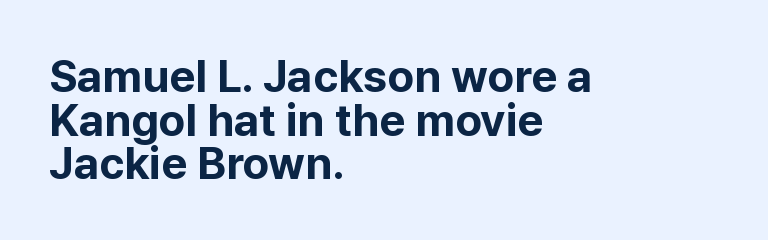
Q: Is the text bold? A: Yes.
Q: Is the text italic (slanted)? A: No, it is upright.
Q: Is the typeface a serif or a sans-serif typeface? A: Sans-serif.
Q: Is the text underlined? A: No.
Q: How is the paragraph aligned? A: Left-aligned.
Q: Is the spacing between letters normal or unusually wide? A: Normal.
Q: Is the spacing between lines tight, normal or loose? A: Tight.
Q: Width (condensed, normal, or wide)? A: Normal.
Q: Stroke contrast? A: Low.
Q: x-height? A: Medium.
Q: Monospaced? A: No.
